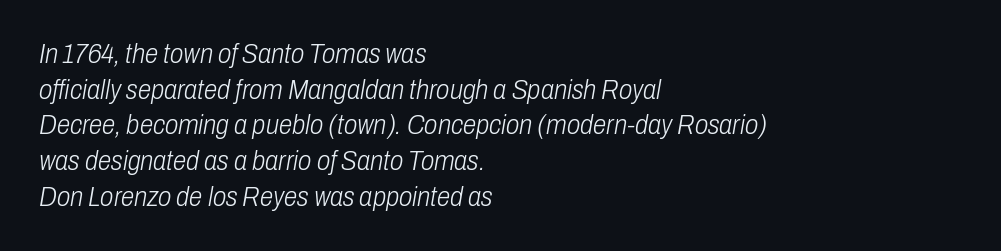
{"italic": "yes", "lean": "right", "slant_degrees": 10, "bold": "no", "underline": "no", "align": "left", "line_spacing": "normal", "line_spacing_ratio": 1.32, "letter_spacing": "normal", "letter_spacing_em": 0.0, "glyph_px": 27}
